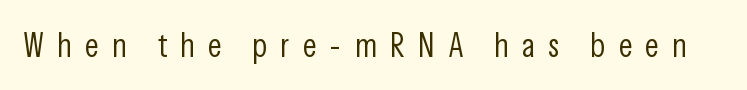
Descenders are the only things crossing below the line. Font category for this specimen: sans-serif. Each letter keeps its own natural width here, so spacing adapts to shape. Stem width sits at or under what a default text font uses. Ordinary non-slanted type is in use. Tracking value appears strongly positive — letters spread wide.
